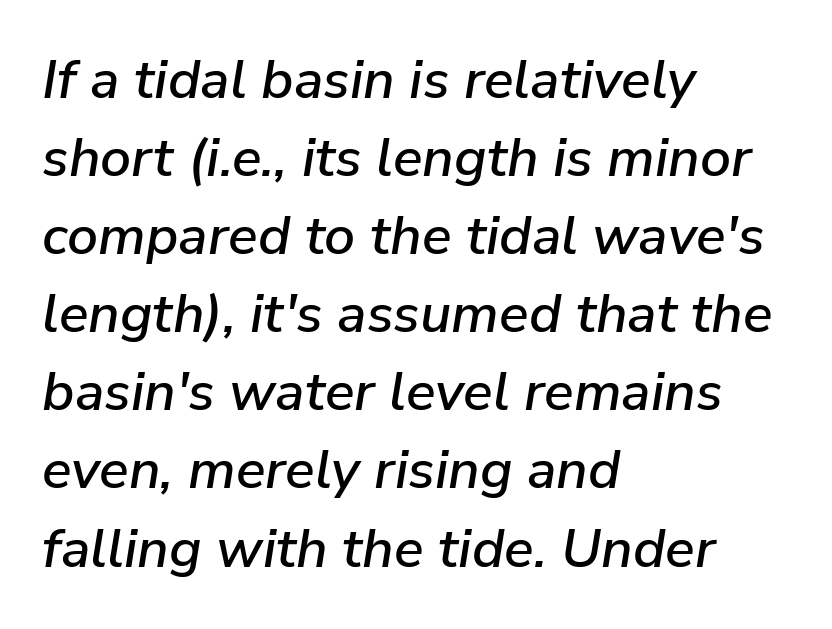
This sample has the flowing, uneven cadence of proportional lettering. The typesetter chose a ragged-right arrangement here. The space directly below the letters is spotless. The tracking reads as untouched default to a designer's eye.
